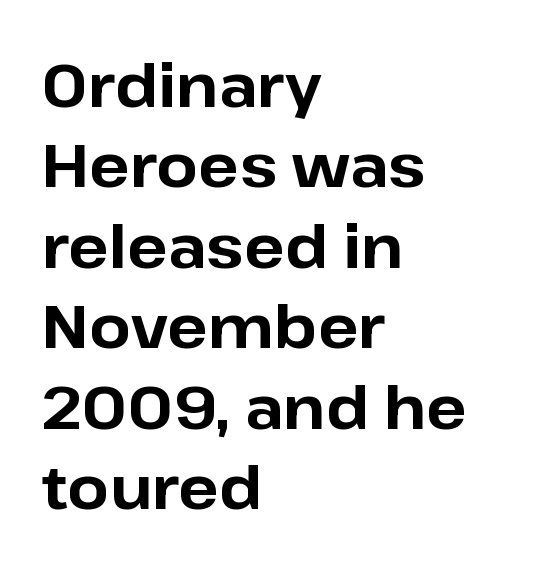
Q: Is the text bold? A: Yes.
Q: Is the text italic (slanted)? A: No, it is upright.
Q: Is the typeface a serif or a sans-serif typeface? A: Sans-serif.
Q: Is the text underlined? A: No.
Q: How is the paragraph aligned? A: Left-aligned.
Q: Is the spacing between letters normal or unusually wide? A: Normal.
Q: Is the spacing between lines tight, normal or loose? A: Normal.
Q: Width (condensed, normal, or wide)? A: Normal.
Q: Stroke contrast? A: Low.
Q: x-height? A: Medium.
Q: Monospaced? A: No.
